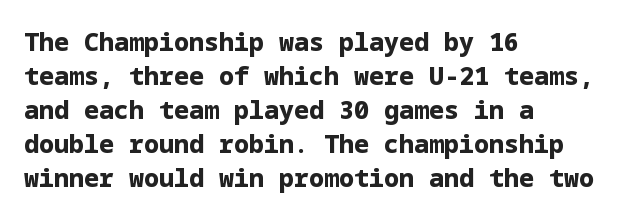
Just letters on the line, the space beneath them empty. No italicization has been applied; the sample stays upright. The rows are spaced the way most documents space them. The glyphs have the mass of a bold cut. Look at the tracking — it's just the regular setting, nothing added. Each line starts at the same left margin while the right side varies.
